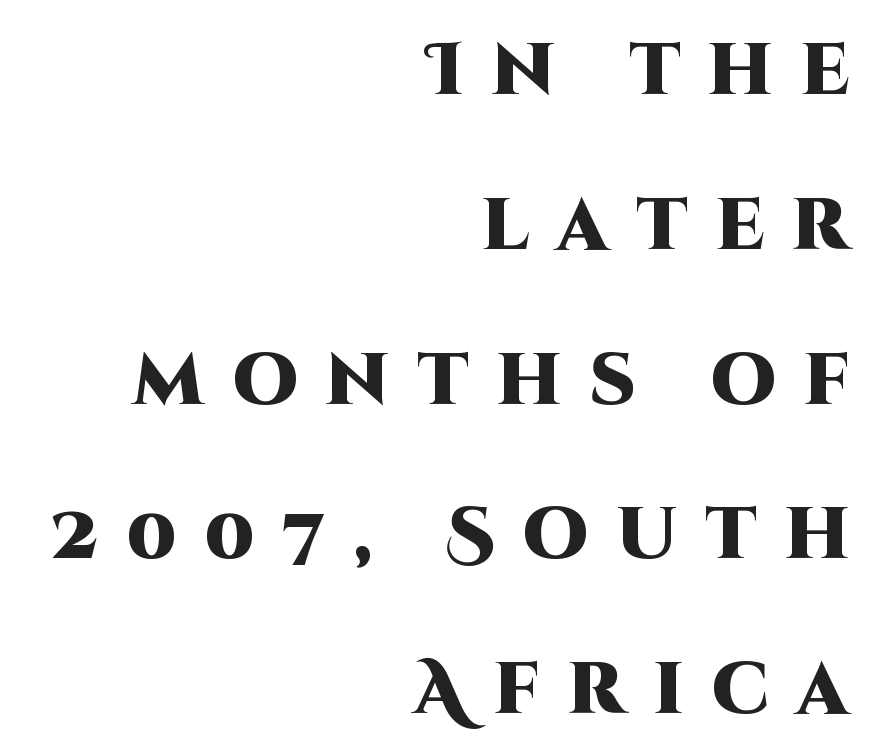
Q: Is the text bold? A: Yes.
Q: Is the text italic (slanted)? A: No, it is upright.
Q: Is the typeface a serif or a sans-serif typeface? A: Sans-serif.
Q: Is the text underlined? A: No.
Q: How is the paragraph aligned? A: Right-aligned.
Q: Is the spacing between letters normal or unusually wide? A: Unusually wide.
Q: Is the spacing between lines tight, normal or loose? A: Loose.
Q: Width (condensed, normal, or wide)? A: Normal.
Q: Stroke contrast? A: High.
Q: x-height? A: Large.
Q: Monospaced? A: No.
